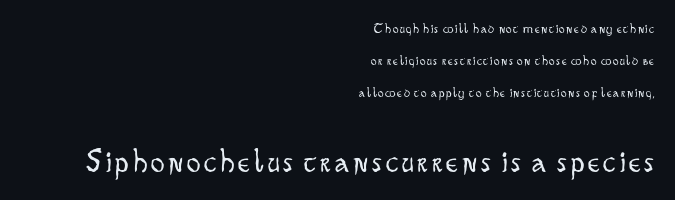
These lines are set flush right with a ragged left edge. Loosely led — the rows are spread out. The string is rendered with underlining switched off. The face used here is a sans, in the tradition of grotesques and geometrics. Every character sits straight up, as roman type does.
